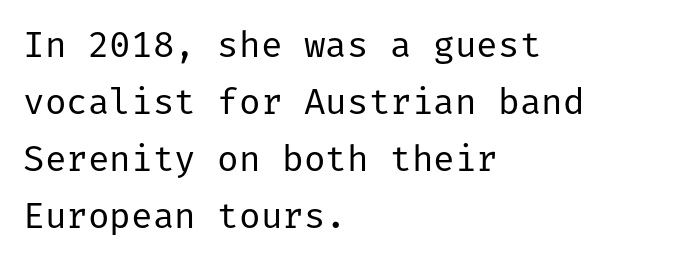
{"serif": "no", "italic": "no", "bold": "no", "weight": "regular", "width": "normal", "stroke_contrast": "low", "x_height": "medium", "underline": "no", "align": "left", "line_spacing": "normal", "line_spacing_ratio": 1.58, "letter_spacing": "normal", "letter_spacing_em": 0.0, "glyph_px": 36}
